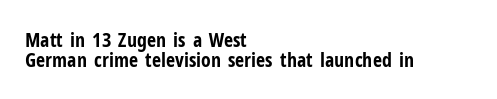
The image shows 20 px bold type, upright; set left-aligned, tight line spacing (1.02x), normal letter spacing, not underlined.
